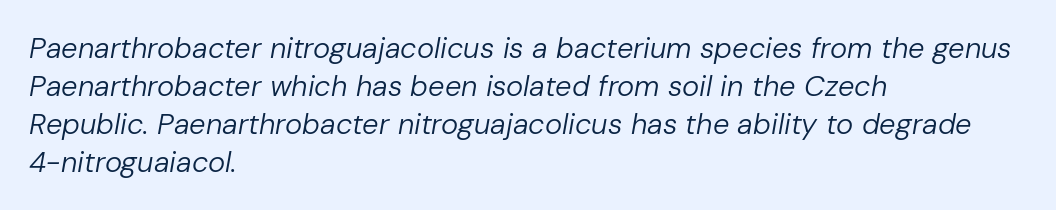
Q: Is the text bold? A: No.
Q: Is the text italic (slanted)? A: Yes, it leans right by about 10 degrees.
Q: Is the text underlined? A: No.
Q: How is the paragraph aligned? A: Left-aligned.
Q: Is the spacing between letters normal or unusually wide? A: Normal.
Q: Is the spacing between lines tight, normal or loose? A: Normal.
Q: Width (condensed, normal, or wide)? A: Normal.
Q: Stroke contrast? A: Low.
Q: x-height? A: Medium.
Q: Monospaced? A: No.
